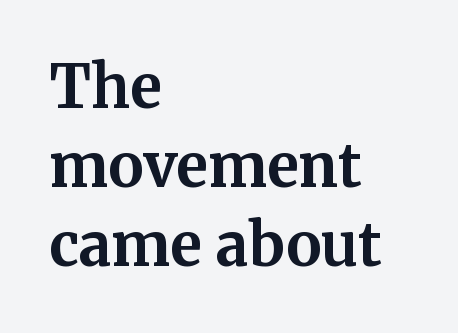
{"serif": "yes", "italic": "no", "bold": "yes", "weight": "bold", "width": "normal", "stroke_contrast": "medium", "x_height": "medium", "monospaced": "no", "underline": "no", "align": "left", "line_spacing": "normal", "line_spacing_ratio": 1.34, "letter_spacing": "normal", "letter_spacing_em": 0.0, "glyph_px": 59}
